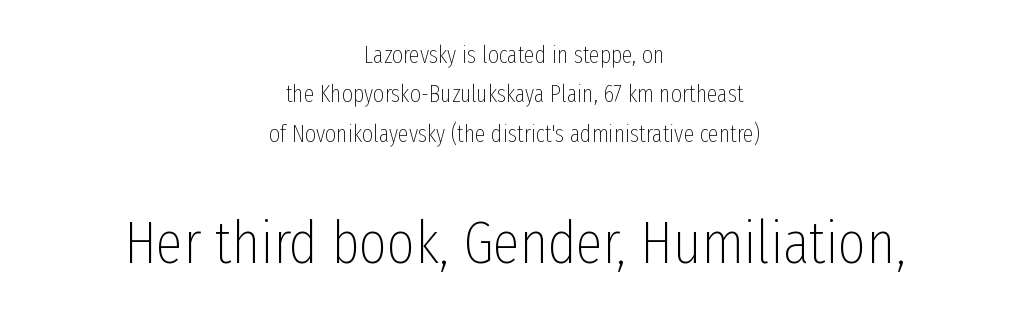
{"serif": "no", "italic": "no", "bold": "no", "weight": "thin", "width": "condensed", "stroke_contrast": "low", "x_height": "medium", "monospaced": "no", "underline": "no", "align": "center", "line_spacing": "normal", "line_spacing_ratio": 1.64, "letter_spacing": "normal", "letter_spacing_em": 0.0, "larger_block": "second", "size_ratio": 2.5, "glyph_px": 60}
